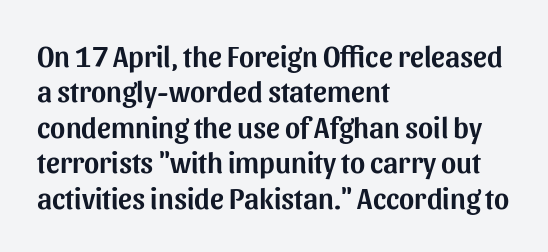
{"serif": "no", "italic": "no", "width": "normal", "stroke_contrast": "medium", "x_height": "medium", "monospaced": "no", "underline": "no", "align": "left", "line_spacing_ratio": 1.22, "letter_spacing": "normal", "letter_spacing_em": 0.0, "glyph_px": 29}
